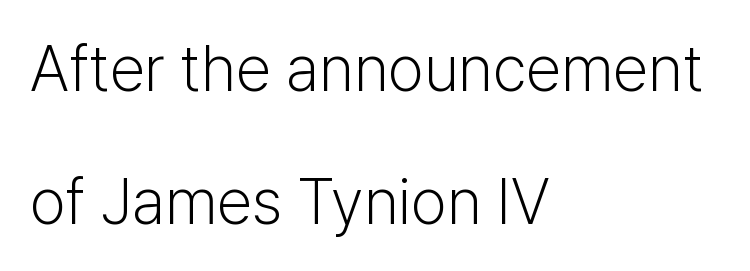
The image shows 64 px light sans-serif type, upright; set left-aligned, loose line spacing (2.08x), normal letter spacing, not underlined; low stroke contrast and a medium x-height.
